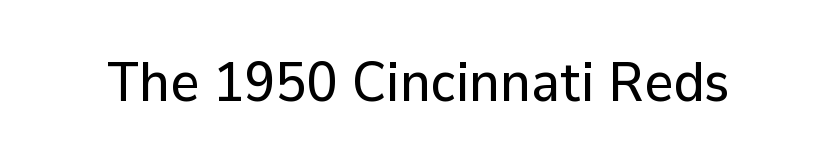
The image shows 56 px sans-serif type, upright; set normal letter spacing, not underlined; low stroke contrast and a medium x-height.
